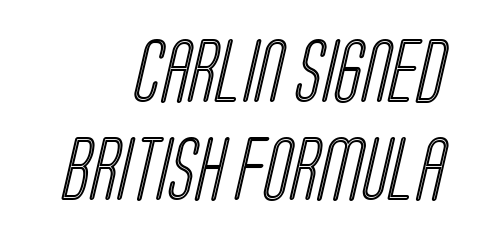
Q: Is the text underlined? A: No.
Q: How is the paragraph aligned? A: Right-aligned.
Q: Is the spacing between letters normal or unusually wide? A: Normal.
Q: Is the spacing between lines tight, normal or loose? A: Normal.
Q: Width (condensed, normal, or wide)? A: Condensed.
Q: x-height? A: Large.
Q: Monospaced? A: No.
